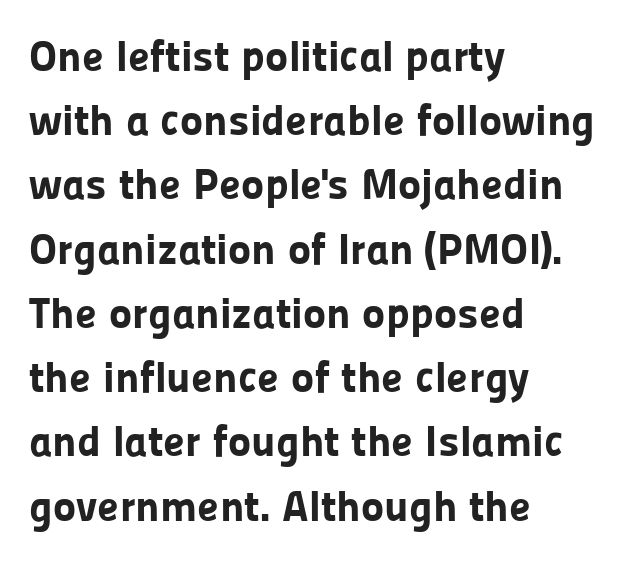
The image shows 44 px bold sans-serif type, upright; set left-aligned, normal line spacing (1.46x), normal letter spacing, not underlined; low stroke contrast and a medium x-height.
